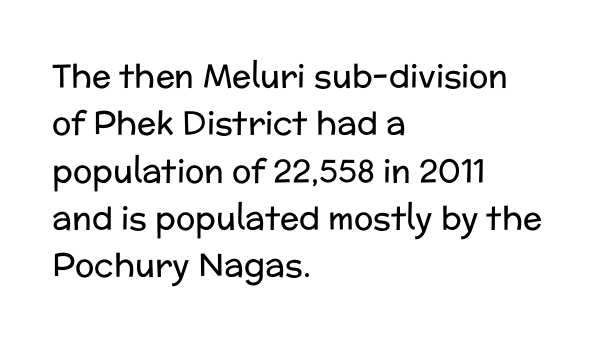
{"serif": "no", "italic": "no", "bold": "no", "weight": "regular", "width": "normal", "stroke_contrast": "low", "x_height": "medium", "monospaced": "no", "underline": "no", "align": "left", "line_spacing": "normal", "line_spacing_ratio": 1.48, "letter_spacing": "normal", "letter_spacing_em": 0.0, "glyph_px": 32}
